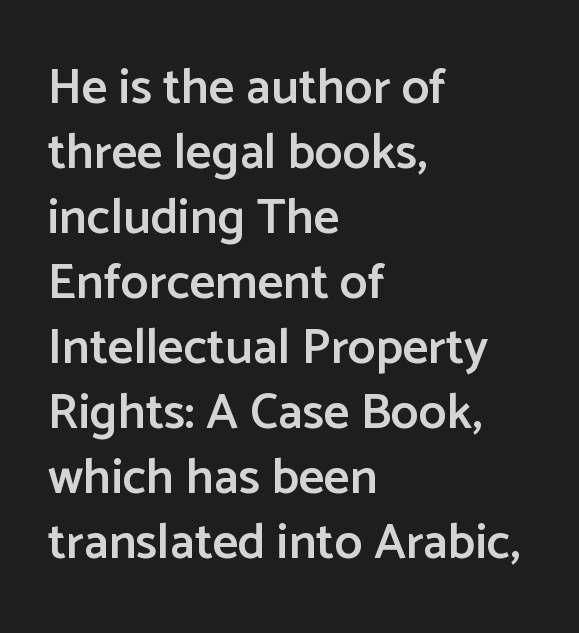
Layout note: lines flush left. There is no visible air inserted between adjacent glyphs. Ascenders rise straight up at ninety degrees. I'd describe the lettering as semibold — firm but not a full bold.
